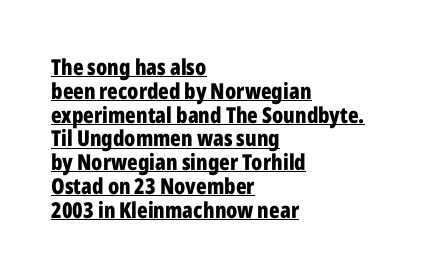
{"italic": "no", "bold": "yes", "underline": "yes", "align": "left", "line_spacing": "tight", "line_spacing_ratio": 1.08, "letter_spacing": "normal", "letter_spacing_em": 0.0, "glyph_px": 22}
